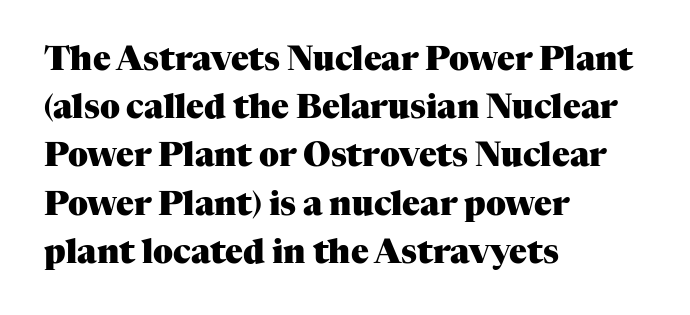
The image shows 33 px heavy serif type, upright; set left-aligned, normal line spacing (1.46x), normal letter spacing, not underlined; medium stroke contrast and a medium x-height.
